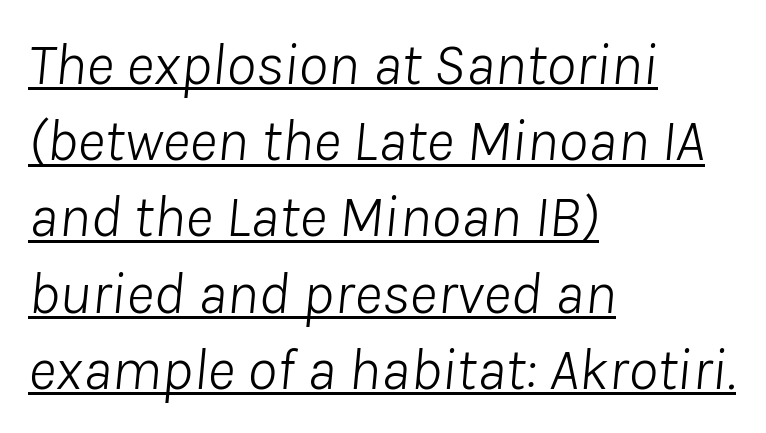
{"italic": "yes", "lean": "right", "slant_degrees": 8, "bold": "no", "weight": "light", "width": "normal", "stroke_contrast": "low", "x_height": "medium", "monospaced": "no", "underline": "yes", "align": "left", "line_spacing": "normal", "line_spacing_ratio": 1.27, "letter_spacing": "normal", "letter_spacing_em": 0.0, "glyph_px": 60}
